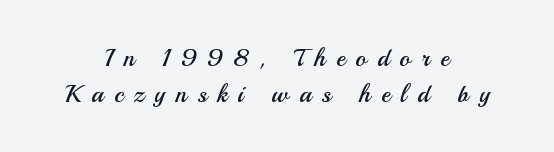
The image shows 25 px text type; set centered, normal line spacing (1.44x), unusually wide letter spacing (+0.42 em), not underlined.
